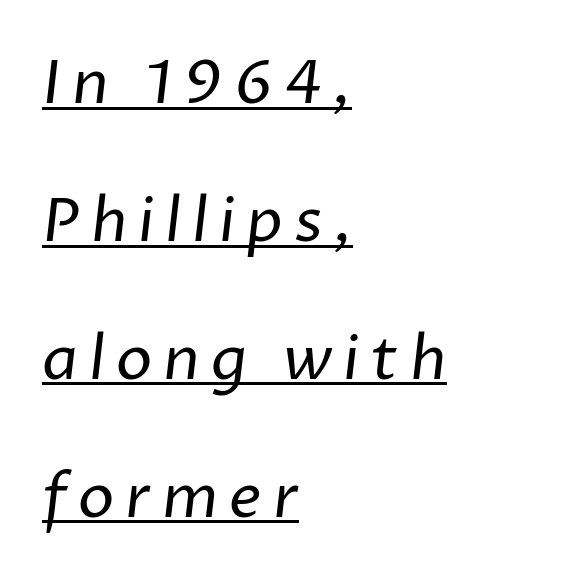
Q: Is the text bold? A: No.
Q: Is the typeface a serif or a sans-serif typeface? A: Sans-serif.
Q: Is the text underlined? A: Yes.
Q: How is the paragraph aligned? A: Left-aligned.
Q: Is the spacing between lines tight, normal or loose? A: Loose.
Q: Width (condensed, normal, or wide)? A: Normal.
Q: Stroke contrast? A: Low.
Q: x-height? A: Medium.
Q: Monospaced? A: No.
